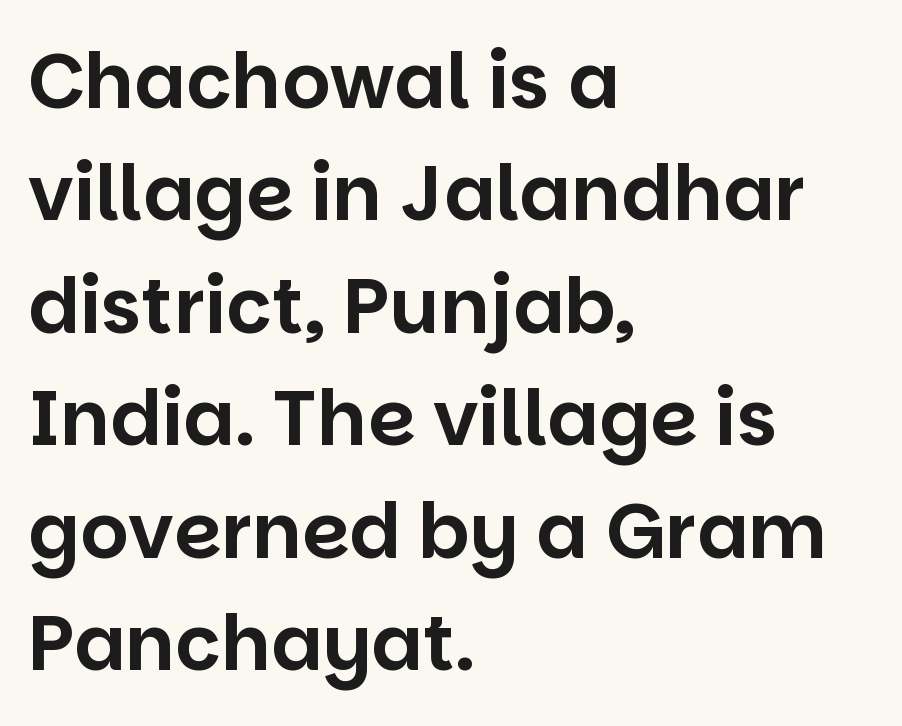
The image shows 76 px sans-serif type, upright; set left-aligned, normal line spacing (1.48x), normal letter spacing, not underlined; low stroke contrast and a large x-height.
